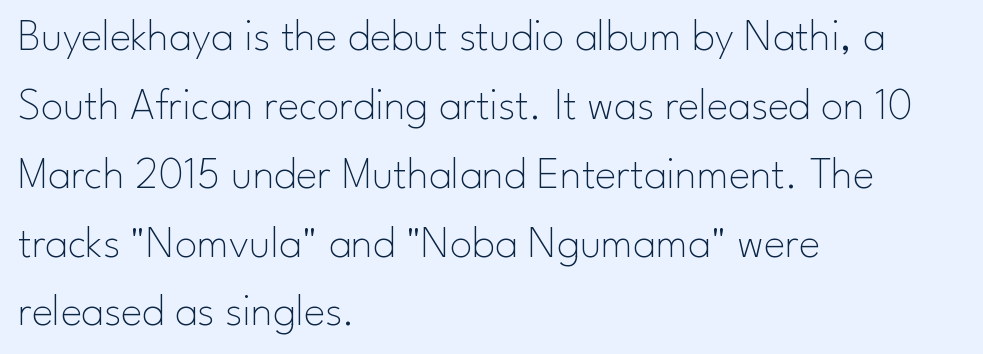
Q: Is the text bold? A: No.
Q: Is the text italic (slanted)? A: No, it is upright.
Q: Is the typeface a serif or a sans-serif typeface? A: Sans-serif.
Q: Is the text underlined? A: No.
Q: How is the paragraph aligned? A: Left-aligned.
Q: Is the spacing between letters normal or unusually wide? A: Normal.
Q: Is the spacing between lines tight, normal or loose? A: Normal.
Q: Width (condensed, normal, or wide)? A: Normal.
Q: Stroke contrast? A: Low.
Q: x-height? A: Small.
Q: Monospaced? A: No.
